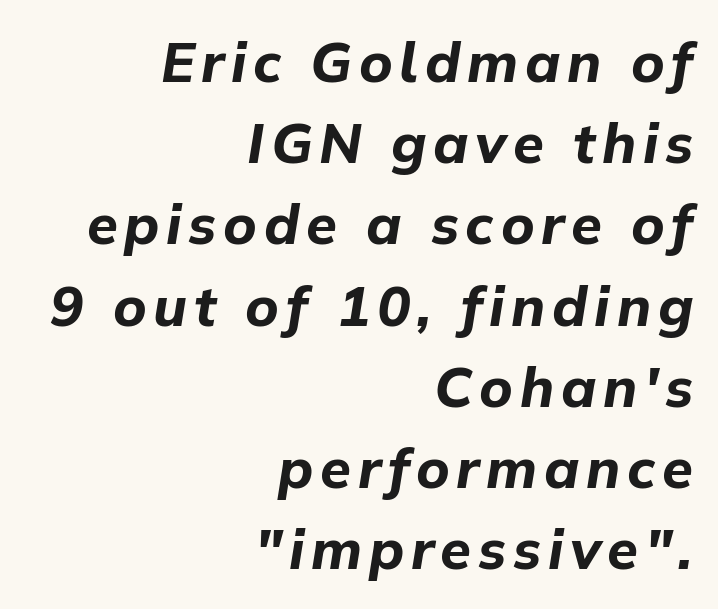
Q: Is the text bold? A: Yes.
Q: Is the text italic (slanted)? A: Yes, it leans right by about 9 degrees.
Q: Is the text underlined? A: No.
Q: How is the paragraph aligned? A: Right-aligned.
Q: Is the spacing between lines tight, normal or loose? A: Normal.
Q: Width (condensed, normal, or wide)? A: Normal.
Q: Stroke contrast? A: Low.
Q: x-height? A: Medium.
Q: Monospaced? A: No.
